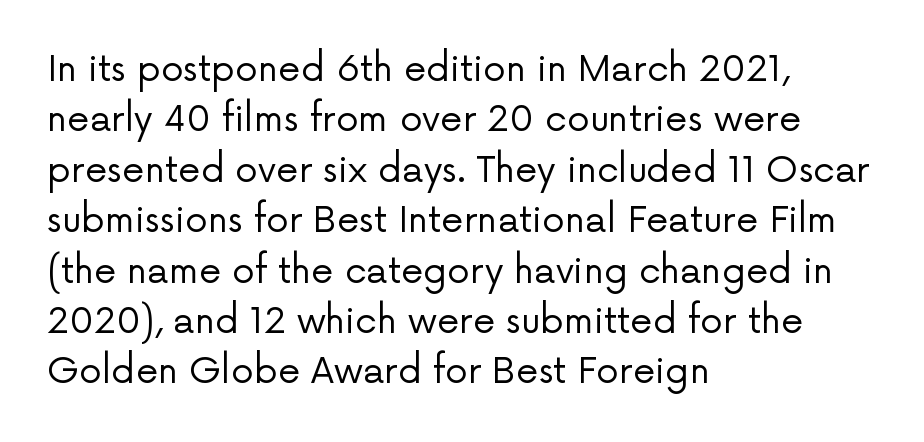
Quick note: interline space is typical. Does the type have serifs? No, each stem ends abruptly. Layout note: lines flush left. Descender tails drop into unmarked territory. Stems and bowls with no extra thickness — not bold. Each letter keeps its own natural width here, so spacing adapts to shape.
